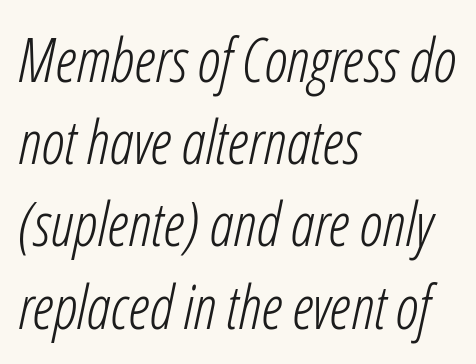
The image shows 60 px light, condensed type, italic (leaning right); set left-aligned, normal line spacing (1.37x), normal letter spacing, not underlined; low stroke contrast and a medium x-height.
